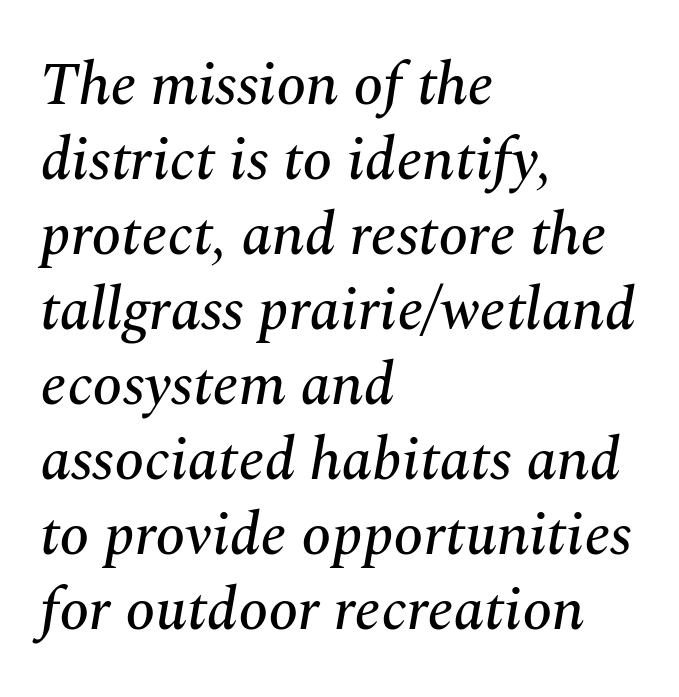
Looks like regular typesetting: each glyph gets only the width it needs. If you drew a ruler down the left edge, every line would touch it. The space beneath each line is pristine and unruled. Vertical spacing — default.
